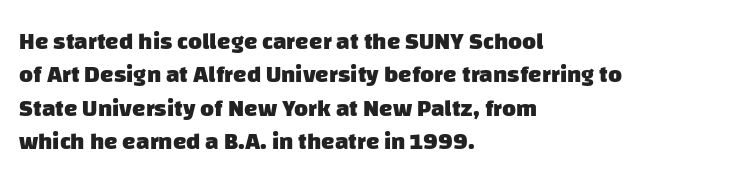
Q: Is the text bold? A: Yes.
Q: Is the text underlined? A: No.
Q: How is the paragraph aligned? A: Left-aligned.
Q: Is the spacing between letters normal or unusually wide? A: Normal.
Q: Is the spacing between lines tight, normal or loose? A: Normal.
